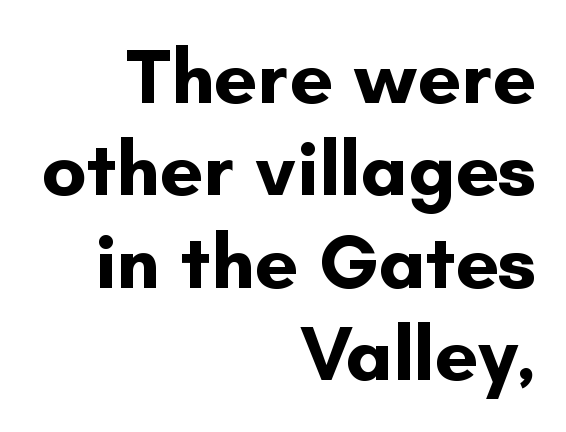
{"serif": "no", "italic": "no", "bold": "yes", "weight": "bold", "width": "normal", "stroke_contrast": "low", "x_height": "small", "monospaced": "no", "underline": "no", "align": "right", "line_spacing_ratio": 1.2, "letter_spacing": "normal", "letter_spacing_em": 0.0, "glyph_px": 77}
